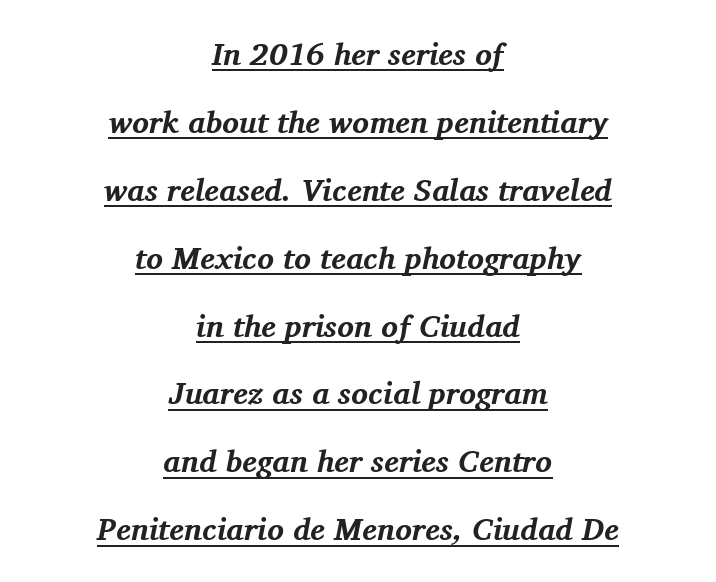
{"serif": "yes", "italic": "yes", "lean": "right", "slant_degrees": 11, "bold": "yes", "weight": "bold", "width": "normal", "stroke_contrast": "medium", "x_height": "medium", "monospaced": "no", "underline": "yes", "align": "center", "line_spacing": "loose", "line_spacing_ratio": 2.19, "letter_spacing": "normal", "letter_spacing_em": 0.0, "glyph_px": 31}
